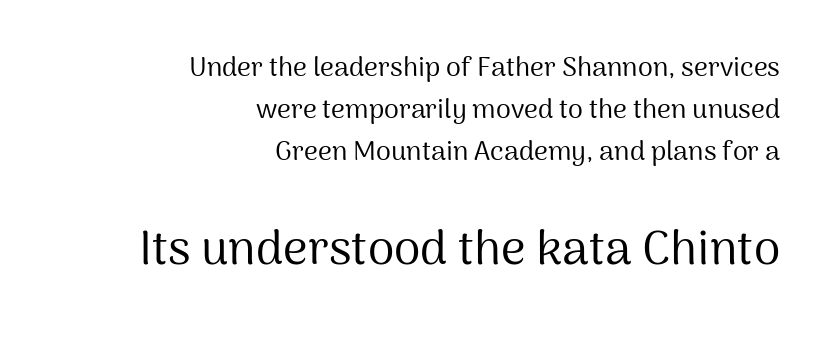
The image shows 48 px regular-weight sans-serif type, upright; set right-aligned, normal line spacing (1.56x), normal letter spacing, not underlined; the second (bottom) block is 1.78x larger; medium stroke contrast and a medium x-height.
